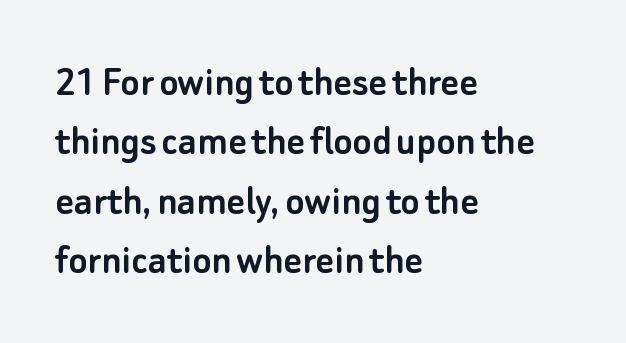
The image shows 44 px sans-serif type, upright; set left-aligned, normal line spacing (1.35x), normal letter spacing, not underlined; low stroke contrast and a small x-height.
